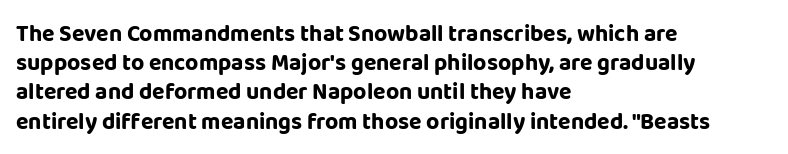
{"italic": "no", "bold": "yes", "underline": "no", "align": "left", "line_spacing": "normal", "line_spacing_ratio": 1.27, "letter_spacing": "normal", "letter_spacing_em": 0.0, "glyph_px": 23}
